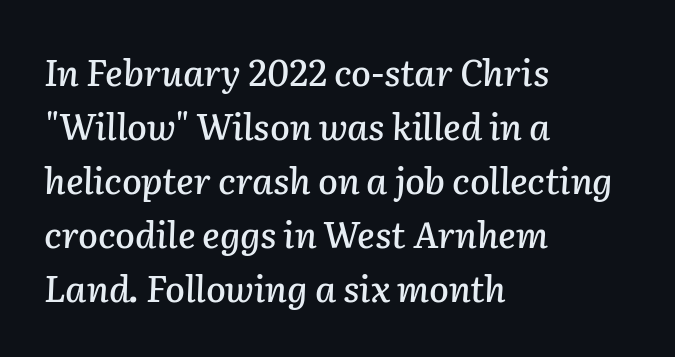
Q: Is the text italic (slanted)? A: Yes, it leans right by about 2 degrees.
Q: Is the text underlined? A: No.
Q: How is the paragraph aligned? A: Left-aligned.
Q: Is the spacing between letters normal or unusually wide? A: Normal.
Q: Is the spacing between lines tight, normal or loose? A: Normal.
Q: Width (condensed, normal, or wide)? A: Normal.
Q: Stroke contrast? A: Low.
Q: x-height? A: Medium.
Q: Monospaced? A: No.
